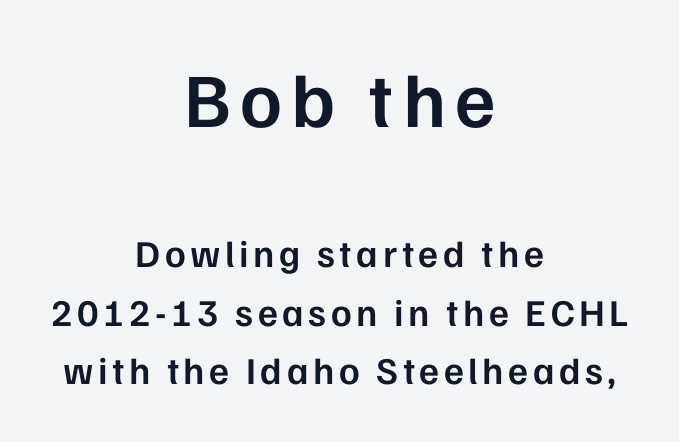
The lettering holds an erect, upright posture throughout. Font category for this specimen: sans-serif. This rendering features lettering with no underline. These lines stack symmetrically, like a column narrowing and widening about its center. Interline gaps are of average width in this sample. Which of the two is more prominent by size? The first, at the top.
